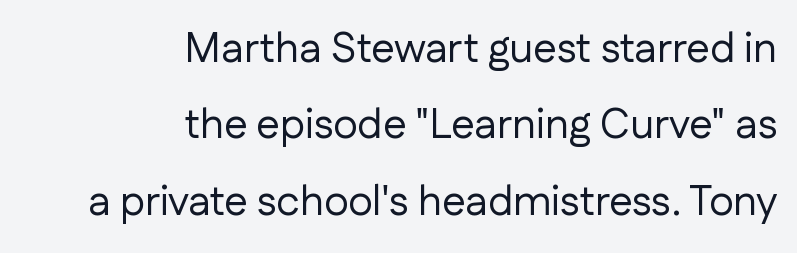
On a weight scale, this lands at 450 or below. The specimen omits any rule beneath the text block's lines. Posture: vertical. The text block is weighted toward the right margin, trailing off unevenly leftward.
